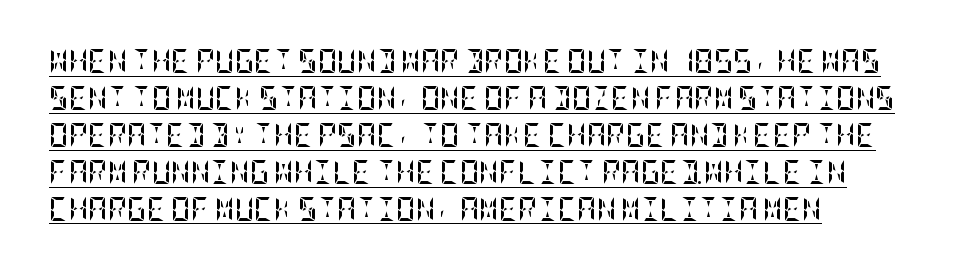
You'd pick this weight for a headline — it's a proper bold. There is no visible air inserted between adjacent glyphs. The face used here appears with an underline applied. This is roman type, the default non-slanted kind. A classic flush-left, rag-right setting is used for this passage. Compared with typical paragraphs, the rows here are spaced about the same.
